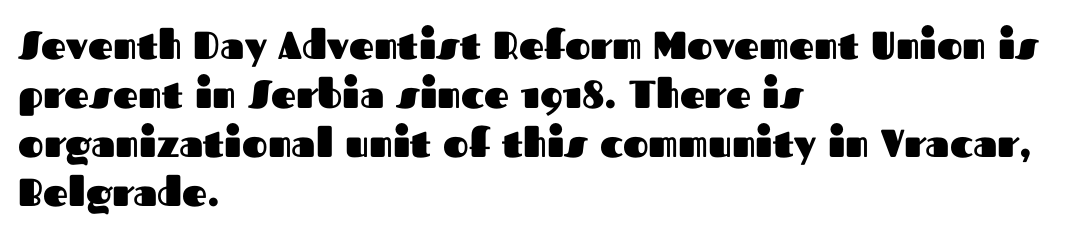
{"serif": "no", "italic": "no", "bold": "yes", "weight": "heavy", "width": "normal", "stroke_contrast": "medium", "x_height": "medium", "monospaced": "no", "underline": "no", "align": "left", "line_spacing": "normal", "line_spacing_ratio": 1.26, "letter_spacing": "normal", "letter_spacing_em": 0.0, "glyph_px": 39}
